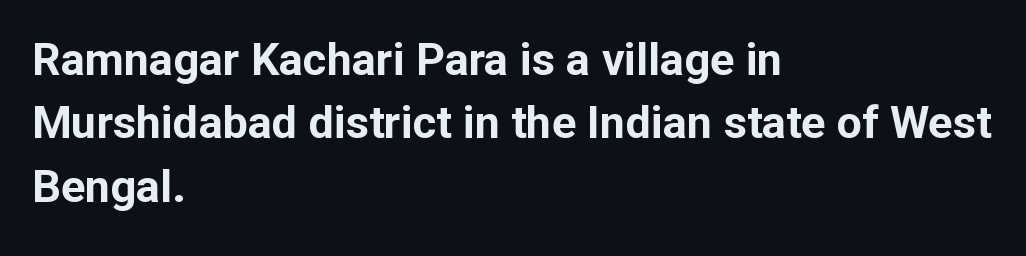
The image shows 45 px bold sans-serif type, upright; set left-aligned, normal line spacing (1.41x), normal letter spacing, not underlined; low stroke contrast and a medium x-height.
